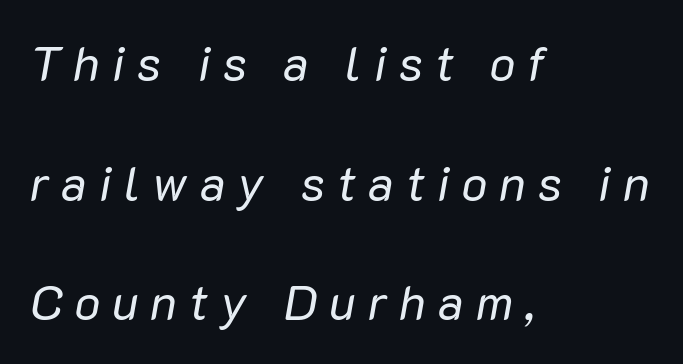
The image shows 48 px regular-weight type, italic (leaning right); set left-aligned, loose line spacing (2.49x), unusually wide letter spacing (+0.25 em), not underlined; low stroke contrast and a medium x-height.
